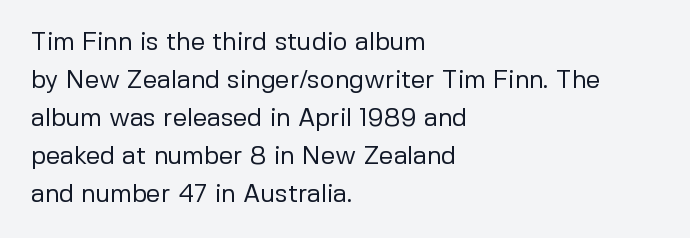
{"italic": "no", "bold": "no", "underline": "no", "align": "left", "line_spacing": "normal", "line_spacing_ratio": 1.52, "letter_spacing": "normal", "letter_spacing_em": 0.0, "glyph_px": 25}
